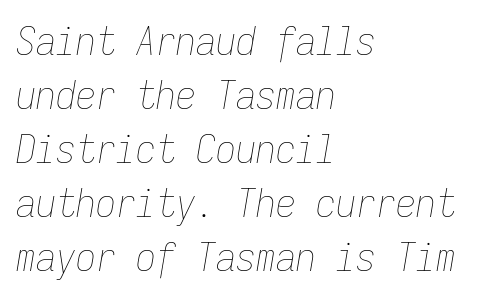
{"italic": "yes", "lean": "right", "slant_degrees": 9, "bold": "no", "weight": "thin", "width": "condensed", "stroke_contrast": "low", "x_height": "medium", "monospaced": "yes", "underline": "no", "align": "left", "line_spacing": "normal", "line_spacing_ratio": 1.35, "letter_spacing": "normal", "letter_spacing_em": 0.0, "glyph_px": 40}
